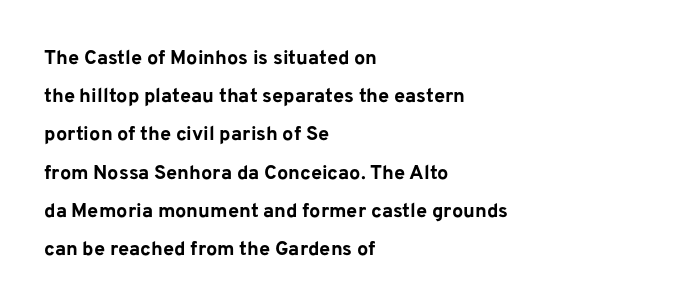
Q: Is the text bold? A: Yes.
Q: Is the text italic (slanted)? A: No, it is upright.
Q: Is the text underlined? A: No.
Q: How is the paragraph aligned? A: Left-aligned.
Q: Is the spacing between letters normal or unusually wide? A: Normal.
Q: Is the spacing between lines tight, normal or loose? A: Loose.
